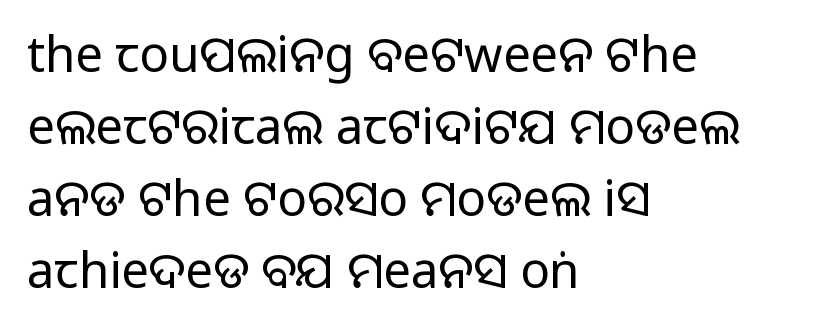
The space directly below the letters is spotless. Every character sits straight up, as roman type does. These lines stack with their left ends in a neat column. Is the letter spacing exaggerated? No — it looks like the ordinary default. Spacing verdict: proportional, widths tailored to each character.
